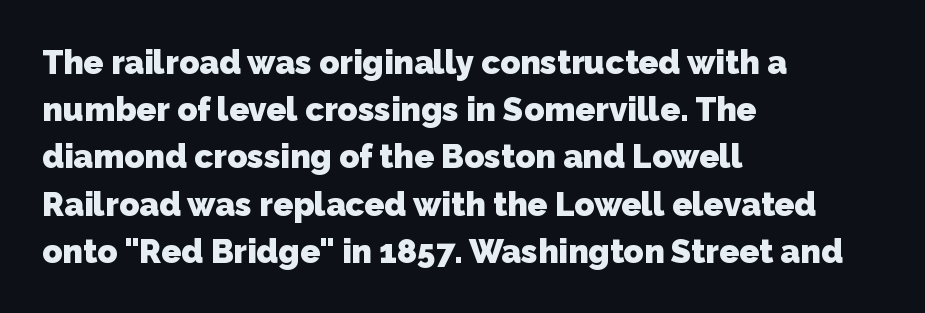
The image shows 33 px heavy sans-serif type; set left-aligned, normal line spacing (1.43x), normal letter spacing, not underlined; low stroke contrast and a medium x-height.
